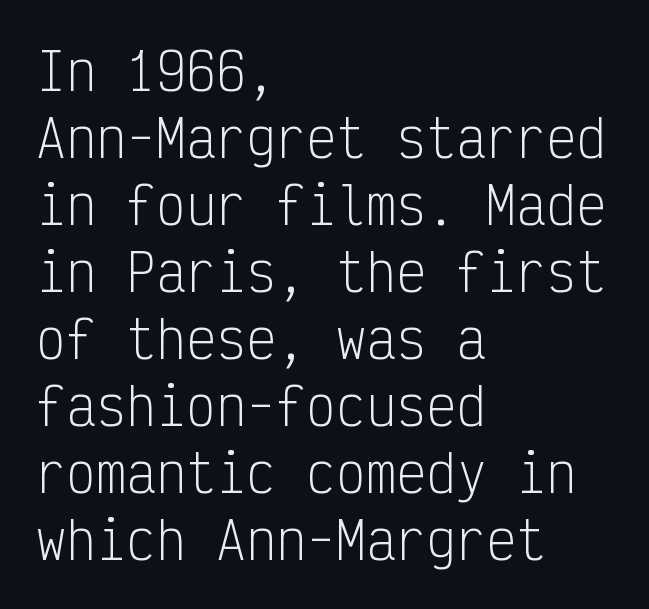
Q: Is the text bold? A: No.
Q: Is the text italic (slanted)? A: No, it is upright.
Q: Is the typeface a serif or a sans-serif typeface? A: Sans-serif.
Q: Is the text underlined? A: No.
Q: How is the paragraph aligned? A: Left-aligned.
Q: Is the spacing between letters normal or unusually wide? A: Normal.
Q: Is the spacing between lines tight, normal or loose? A: Normal.
Q: Width (condensed, normal, or wide)? A: Condensed.
Q: Stroke contrast? A: Low.
Q: x-height? A: Medium.
Q: Monospaced? A: Yes.
